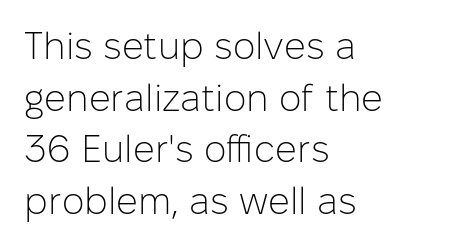
Ascenders rise straight up at ninety degrees. Plain, unruled lines of type. Nothing unusual about the tracking: characters are spaced as the font intends. The font is comparable to plain body text, perhaps lighter.
